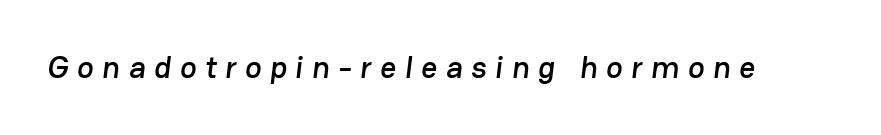
{"serif": "no", "width": "normal", "stroke_contrast": "low", "x_height": "medium", "monospaced": "no", "underline": "no", "letter_spacing": "wide", "letter_spacing_em": 0.28, "glyph_px": 31}
